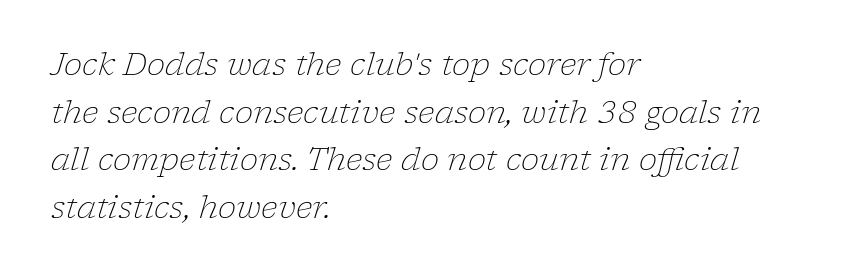
The passage shown is typed in a proportional face where columns would drift. Each line starts at the same left margin while the right side varies. Plain, unruled lines of type. Weight: not bold — regular or lighter. A typesetter would mark this as italic.
